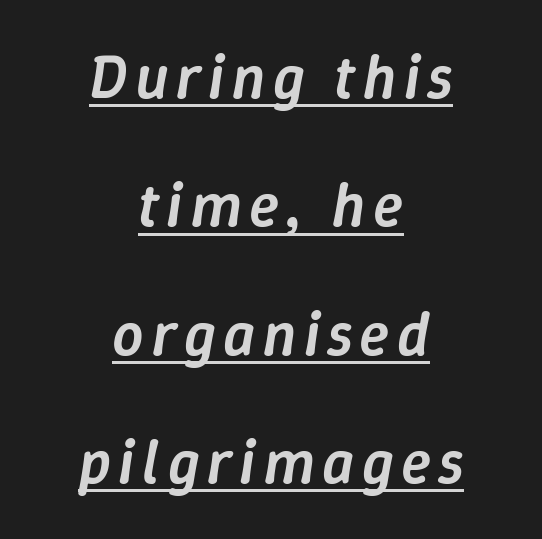
{"italic": "yes", "lean": "right", "slant_degrees": 9, "bold": "semi", "weight": "semibold", "width": "normal", "stroke_contrast": "low", "x_height": "medium", "monospaced": "no", "underline": "yes", "align": "center", "line_spacing": "loose", "line_spacing_ratio": 2.07, "glyph_px": 62}
